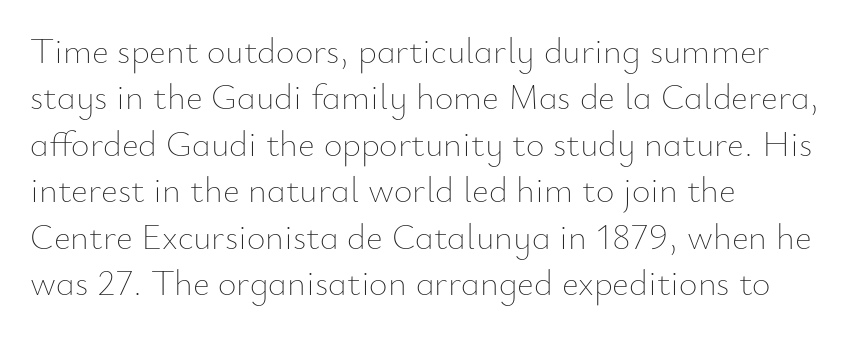
{"italic": "no", "bold": "no", "weight": "thin", "width": "normal", "stroke_contrast": "low", "x_height": "small", "monospaced": "no", "underline": "no", "align": "left", "line_spacing": "normal", "line_spacing_ratio": 1.29, "letter_spacing": "normal", "letter_spacing_em": 0.0, "glyph_px": 36}
